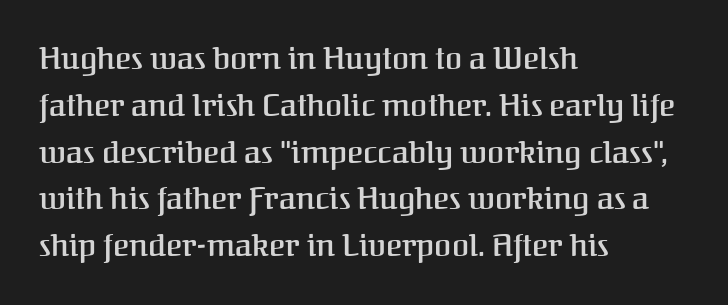
{"serif": "yes", "italic": "no", "bold": "semi", "weight": "semibold", "width": "normal", "stroke_contrast": "medium", "x_height": "medium", "monospaced": "no", "underline": "no", "align": "left", "line_spacing": "normal", "line_spacing_ratio": 1.51, "letter_spacing": "normal", "letter_spacing_em": 0.0, "glyph_px": 31}
